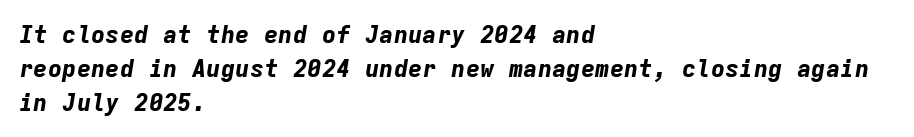
The image shows 24 px bold type, italic (leaning right); set left-aligned, normal line spacing (1.41x), normal letter spacing, not underlined.
